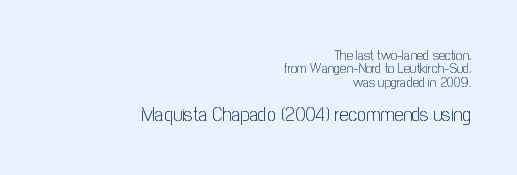
The image shows 20 px text type, upright; set right-aligned, tight line spacing (0.96x), normal letter spacing, not underlined; the second (bottom) block is 1.43x larger.
